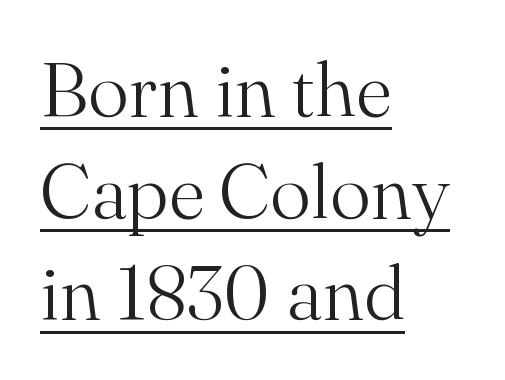
The block of text has a typical density, with ordinary space between rows. You could call the tracking neutral — neither tight nor loose. This is roman type, the default non-slanted kind. The characters are drawn with everyday or finer stroke widths. Is this a sans? No — the strokes have serifs. The face used here is proportionally spaced, like ordinary book or web type.
